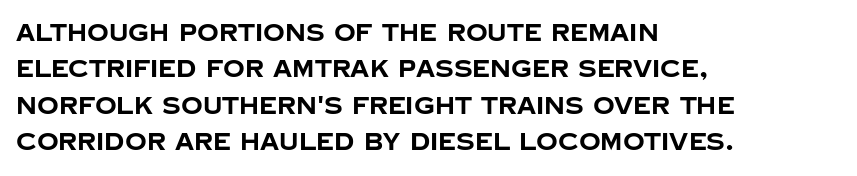
The image shows 24 px bold type, upright; set left-aligned, normal line spacing (1.52x), normal letter spacing, not underlined.
